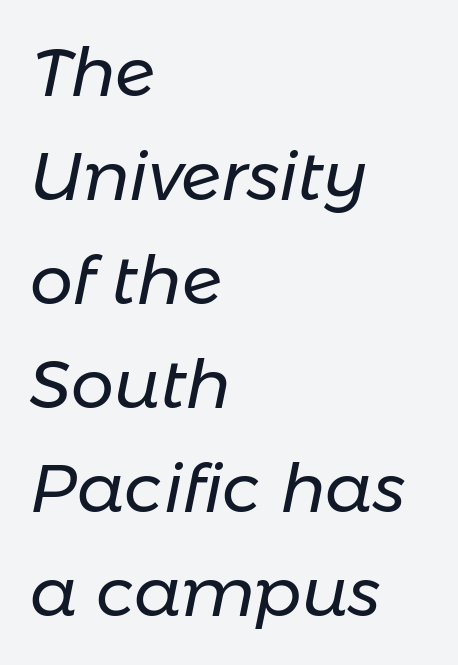
Q: Is the text bold? A: No.
Q: Is the text italic (slanted)? A: Yes, it leans right by about 11 degrees.
Q: Is the text underlined? A: No.
Q: How is the paragraph aligned? A: Left-aligned.
Q: Is the spacing between letters normal or unusually wide? A: Normal.
Q: Is the spacing between lines tight, normal or loose? A: Normal.
Q: Width (condensed, normal, or wide)? A: Normal.
Q: Stroke contrast? A: Low.
Q: x-height? A: Medium.
Q: Monospaced? A: No.
